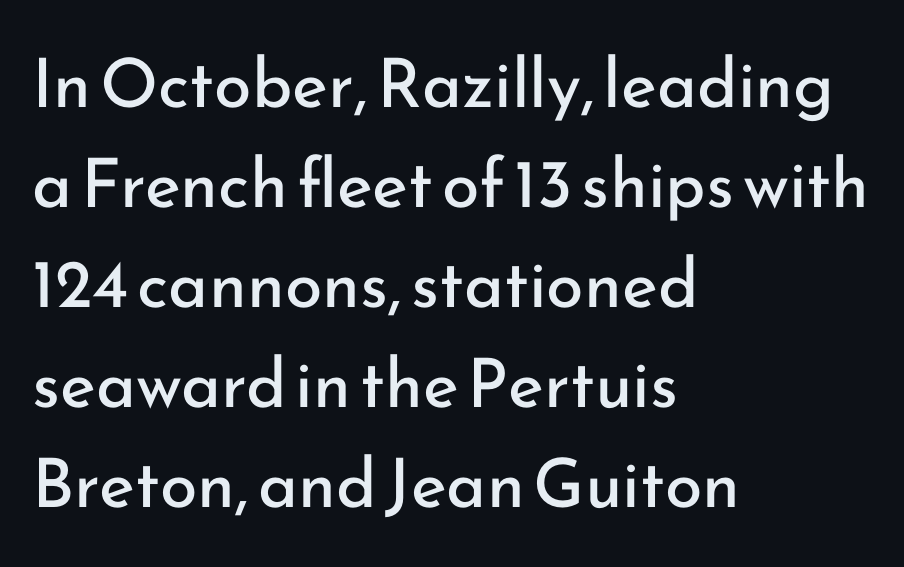
Q: Is the text bold? A: No.
Q: Is the text italic (slanted)? A: No, it is upright.
Q: Is the typeface a serif or a sans-serif typeface? A: Sans-serif.
Q: Is the text underlined? A: No.
Q: How is the paragraph aligned? A: Left-aligned.
Q: Is the spacing between letters normal or unusually wide? A: Normal.
Q: Is the spacing between lines tight, normal or loose? A: Normal.
Q: Width (condensed, normal, or wide)? A: Normal.
Q: Stroke contrast? A: Low.
Q: x-height? A: Small.
Q: Monospaced? A: No.
